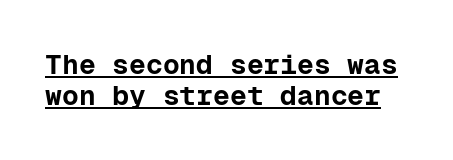
The image shows 28 px bold sans-serif type, upright, monospaced; set tight line spacing (1.11x), normal letter spacing, underlined; low stroke contrast and a medium x-height.
